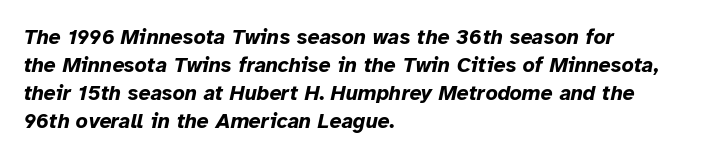
{"italic": "yes", "lean": "right", "slant_degrees": 12, "bold": "yes", "underline": "no", "align": "left", "line_spacing": "normal", "line_spacing_ratio": 1.34, "letter_spacing": "normal", "letter_spacing_em": 0.0, "glyph_px": 21}
